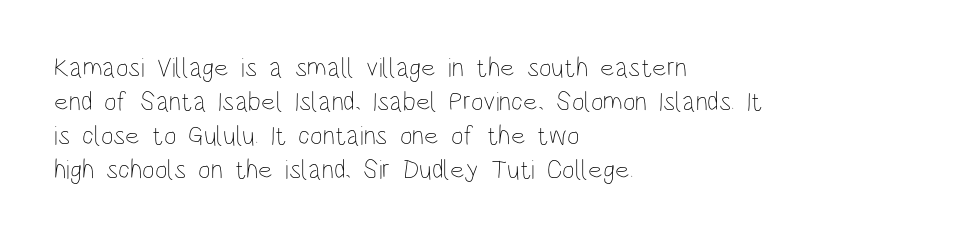
{"italic": "no", "bold": "no", "underline": "no", "align": "left", "line_spacing": "normal", "line_spacing_ratio": 1.26, "letter_spacing": "normal", "letter_spacing_em": 0.0, "glyph_px": 27}
